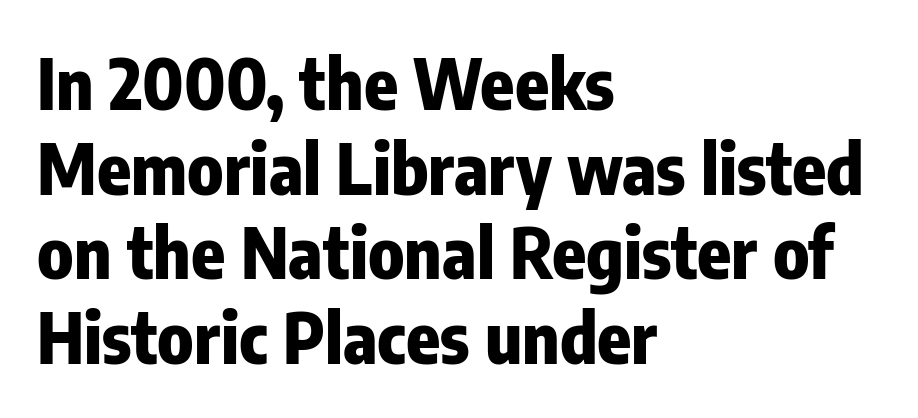
Q: Is the text bold? A: Yes.
Q: Is the text italic (slanted)? A: No, it is upright.
Q: Is the typeface a serif or a sans-serif typeface? A: Sans-serif.
Q: Is the text underlined? A: No.
Q: How is the paragraph aligned? A: Left-aligned.
Q: Is the spacing between letters normal or unusually wide? A: Normal.
Q: Width (condensed, normal, or wide)? A: Condensed.
Q: Stroke contrast? A: Low.
Q: x-height? A: Medium.
Q: Monospaced? A: No.
